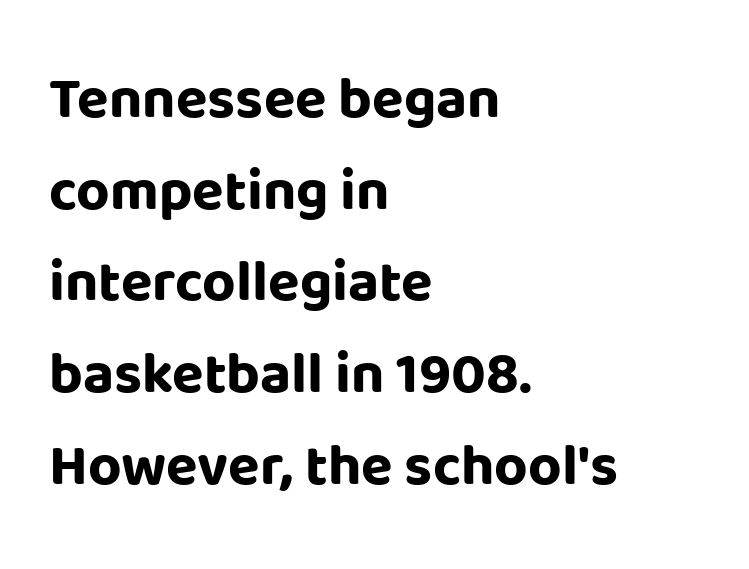
The image shows 58 px bold sans-serif type, upright; set left-aligned, normal line spacing (1.58x), normal letter spacing, not underlined; low stroke contrast and a large x-height.
